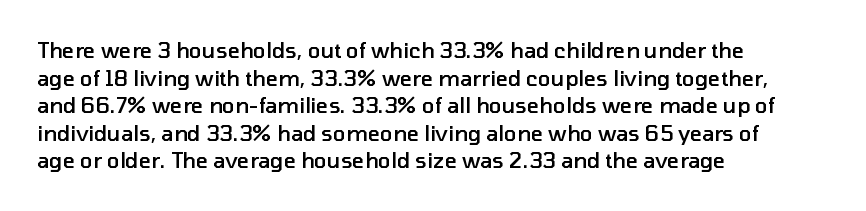
This sample uses plain, unmodified letter spacing. The foot of each line stays bare and open. The leading is moderate, giving the passage an even texture. A somewhat darkened texture: the type is semibold rather than bold.
